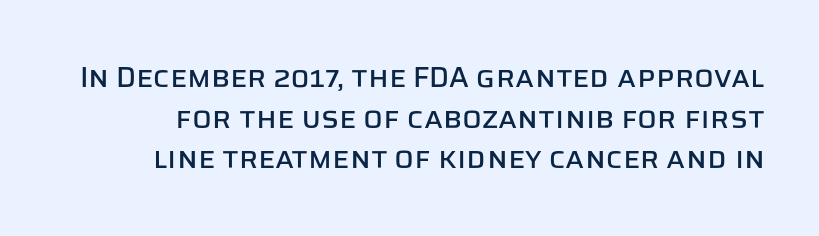
Q: Is the text italic (slanted)? A: No, it is upright.
Q: Is the typeface a serif or a sans-serif typeface? A: Sans-serif.
Q: Is the text underlined? A: No.
Q: Is the spacing between letters normal or unusually wide? A: Normal.
Q: Is the spacing between lines tight, normal or loose? A: Normal.
Q: Width (condensed, normal, or wide)? A: Normal.
Q: Stroke contrast? A: Low.
Q: x-height? A: Large.
Q: Monospaced? A: No.
